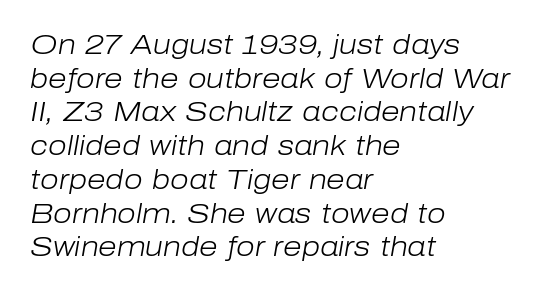
Tall strokes in this sample are angled rather than plumb. Nothing heavy about these letters — not bold at all. Tracking here is standard; glyphs follow each other at the usual distance. Each line starts at the same left margin while the right side varies. Evenly set lines give the paragraph a standard silhouette.
